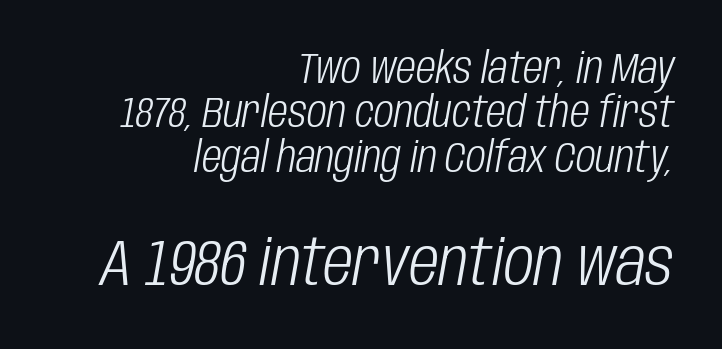
The image shows 65 px light, condensed type, italic (leaning right); set right-aligned, tight line spacing (1.03x), normal letter spacing, not underlined; the second (bottom) block is 1.51x larger; low stroke contrast and a large x-height.
